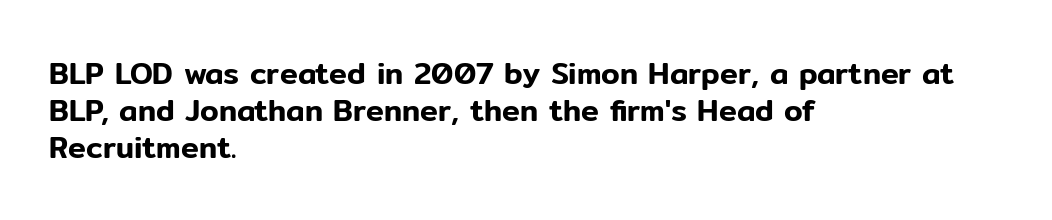
The image shows 30 px sans-serif type, upright; set left-aligned, line spacing 1.23x, normal letter spacing, not underlined; low stroke contrast and a medium x-height.
